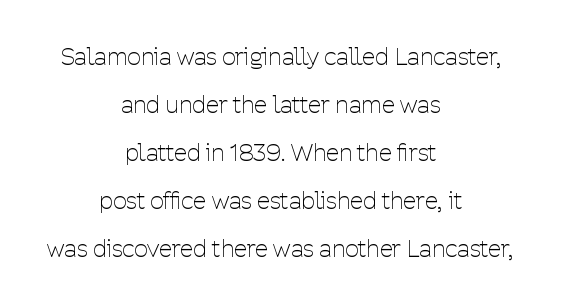
Students, observe: this is what heavily led, spacious text looks like. The gaps between neighbouring characters are ordinary and unremarkable. Think standard paragraph weight, or any step lighter than that. Every stem runs plumb, perpendicular to the baseline. Nobody drew a line under any word here. This rendering uses center alignment, leaving both contours irregular but symmetric.
